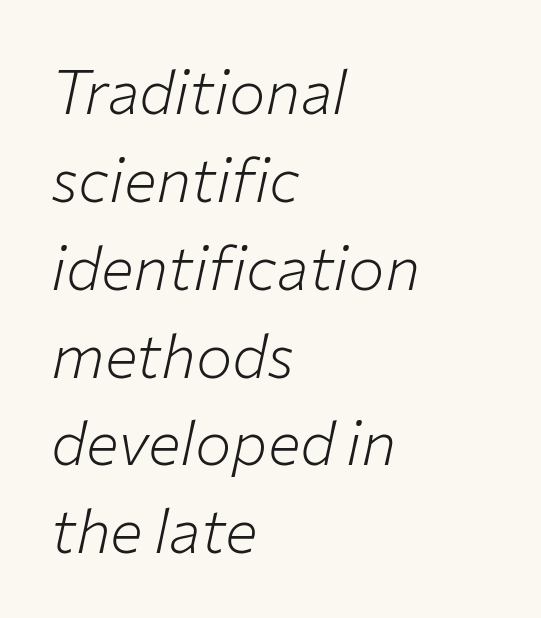
Q: Is the text bold? A: No.
Q: Is the text italic (slanted)? A: Yes, it leans right by about 12 degrees.
Q: Is the text underlined? A: No.
Q: How is the paragraph aligned? A: Left-aligned.
Q: Is the spacing between letters normal or unusually wide? A: Normal.
Q: Is the spacing between lines tight, normal or loose? A: Normal.
Q: Width (condensed, normal, or wide)? A: Normal.
Q: Stroke contrast? A: Low.
Q: x-height? A: Medium.
Q: Monospaced? A: No.
